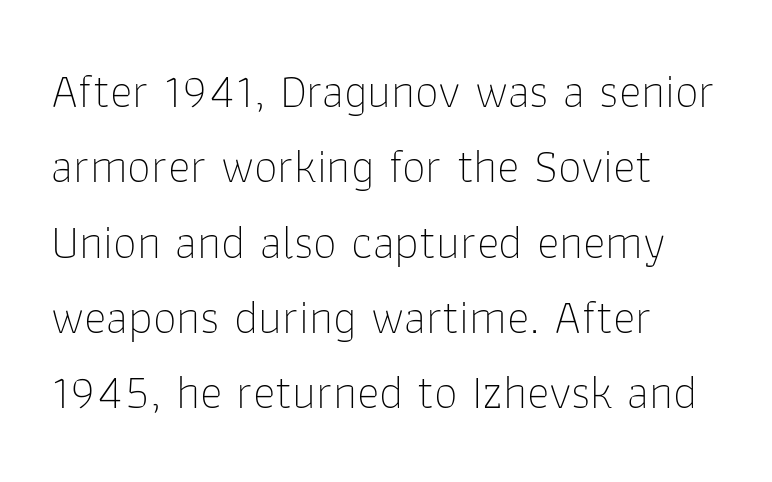
{"serif": "no", "italic": "no", "bold": "no", "weight": "thin", "width": "normal", "stroke_contrast": "low", "x_height": "medium", "monospaced": "no", "underline": "no", "align": "left", "line_spacing": "normal", "line_spacing_ratio": 1.57, "letter_spacing": "normal", "letter_spacing_em": 0.0, "glyph_px": 48}
